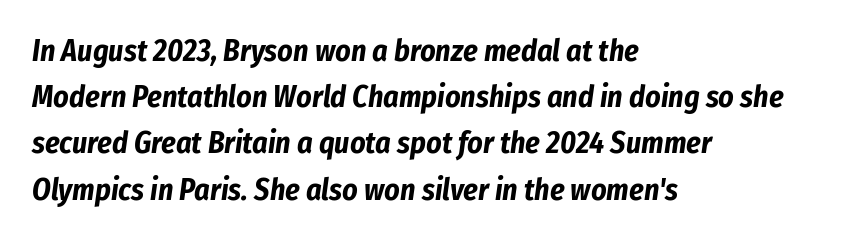
Varying glyph widths throughout — classic text-font behaviour. Observe the ordinary spacing: letters are neighbours, not strangers. It's the slanting kind of type. A full-strength bold gives these letters their thick strokes. The ragged edge is on the right, which tells us the setting is flush left.
